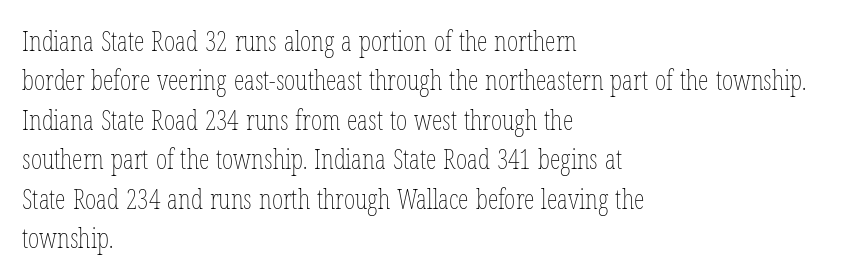
{"italic": "no", "bold": "no", "underline": "no", "align": "left", "line_spacing": "normal", "line_spacing_ratio": 1.46, "letter_spacing": "normal", "letter_spacing_em": 0.0, "glyph_px": 27}
